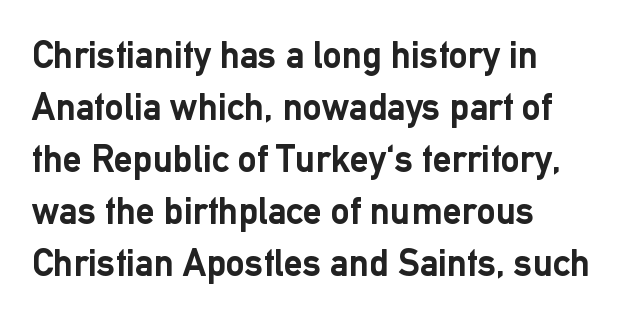
Q: Is the text bold? A: Yes.
Q: Is the text italic (slanted)? A: No, it is upright.
Q: Is the typeface a serif or a sans-serif typeface? A: Sans-serif.
Q: Is the text underlined? A: No.
Q: How is the paragraph aligned? A: Left-aligned.
Q: Is the spacing between letters normal or unusually wide? A: Normal.
Q: Is the spacing between lines tight, normal or loose? A: Normal.
Q: Width (condensed, normal, or wide)? A: Normal.
Q: Stroke contrast? A: Low.
Q: x-height? A: Medium.
Q: Monospaced? A: No.
